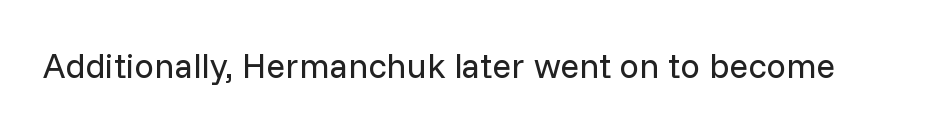
{"serif": "no", "italic": "no", "bold": "no", "weight": "regular", "width": "normal", "stroke_contrast": "low", "x_height": "medium", "monospaced": "no", "underline": "no", "letter_spacing": "normal", "letter_spacing_em": 0.0, "glyph_px": 35}
